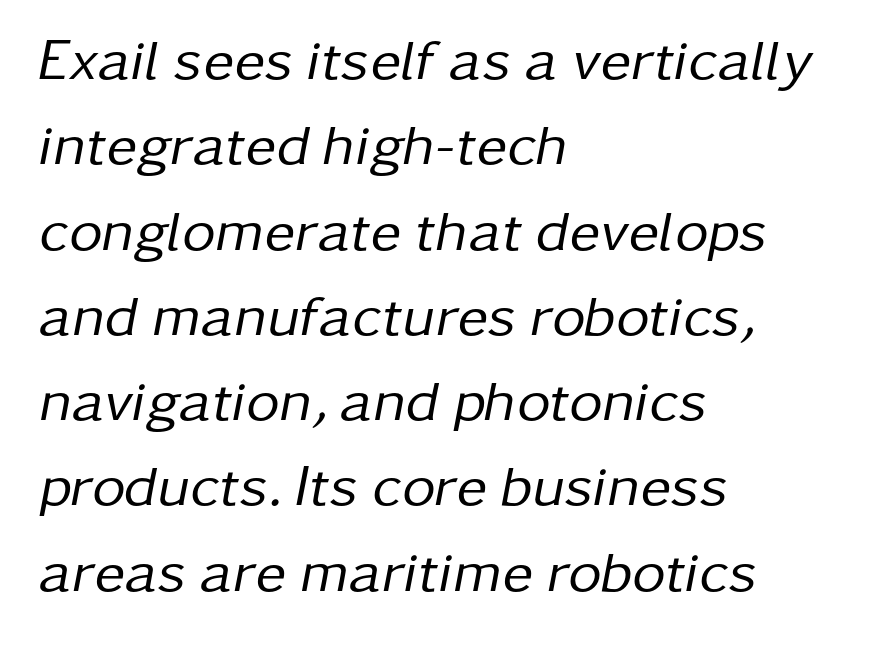
Bold? No — there's no thickening of the strokes. The rendering keeps characters at their native spacing. The block of text has a typical density, with ordinary space between rows. There's an unmistakable incline to the writing here. The typesetter chose a ragged-right arrangement here. Think of a printed novel: that variable character pitch is what you see here.
